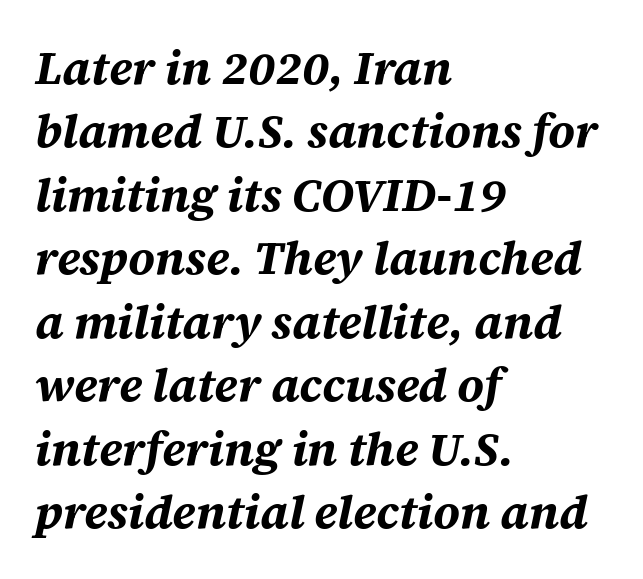
Spacing verdict: proportional, widths tailored to each character. This sample is left-justified, so line endings fall wherever the words run out. Rows of type keep a routine distance in the vertical direction. The passage shown is not underscored anywhere.
